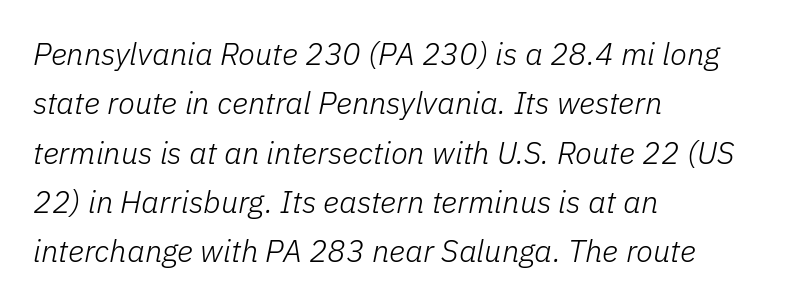
{"italic": "yes", "lean": "right", "slant_degrees": 11, "bold": "no", "weight": "light", "width": "normal", "stroke_contrast": "low", "x_height": "medium", "monospaced": "no", "underline": "no", "align": "left", "line_spacing": "normal", "line_spacing_ratio": 1.59, "letter_spacing": "normal", "letter_spacing_em": 0.0, "glyph_px": 31}
